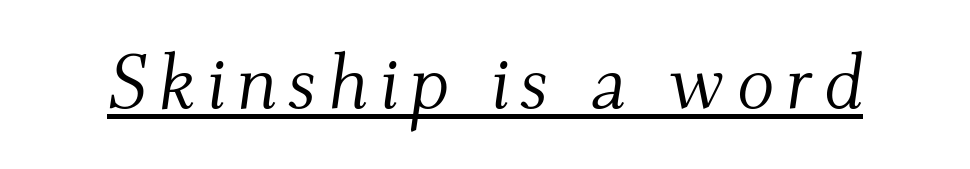
These lines are composed in type with serifs. These lines are rendered in a variable-pitch font. The words here are underlined. The whole block is typeset with a tilt. A quiet, ordinary-to-light weight characterises the typeface.
